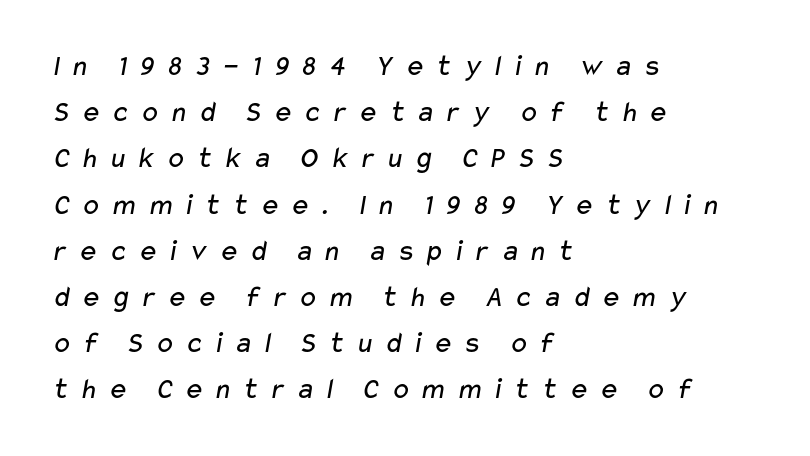
Here the designer chose a conventional face with non-uniform glyph widths. Heaviness? Minimal to ordinary, like unemphasized prose. Interline gaps are of average width in this sample. Short and long lines alike share a common starting point at left. The font family rendered here belongs to the sans-serif group.
